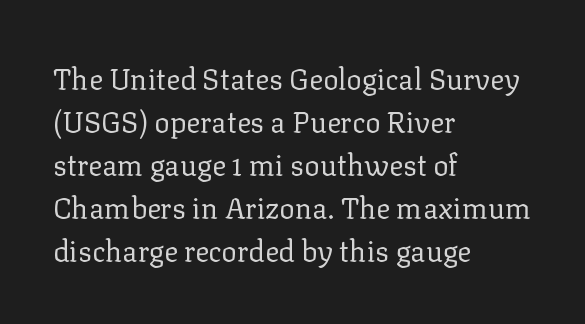
The image shows 29 px regular-weight serif type, upright; set left-aligned, normal line spacing (1.48x), normal letter spacing, not underlined; low stroke contrast and a medium x-height.
